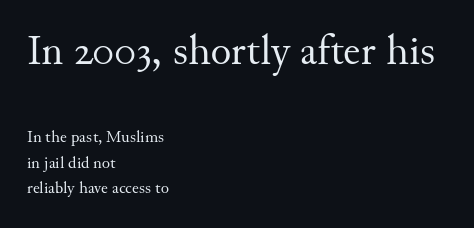
The image shows 43 px regular-weight serif type, upright; set left-aligned, normal line spacing (1.52x), normal letter spacing, not underlined; the first (top) block is 2.53x larger; medium stroke contrast and a small x-height.
